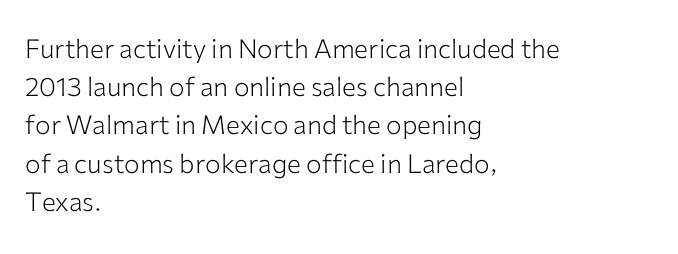
The vertical gap from one line to the next is medium. Quick note: underline off. The characters are drawn with everyday or finer stroke widths. A typesetter would mark this as roman, not italic. Caption: multi-line text, flush left, ragged right.
